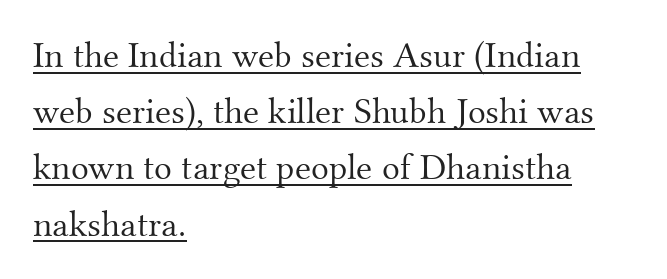
The image shows 37 px light serif type, upright; set left-aligned, normal line spacing (1.52x), normal letter spacing, underlined; medium stroke contrast and a small x-height.
